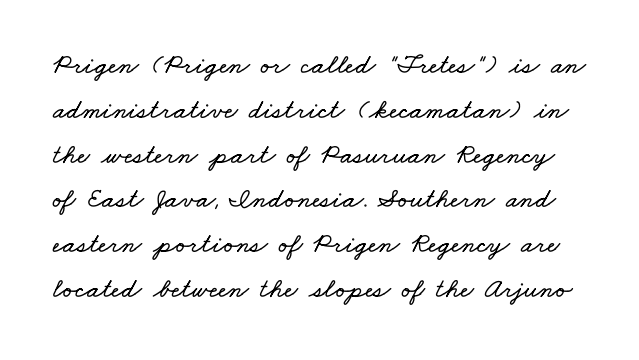
The image shows 28 px wide type; set normal line spacing (1.6x), normal letter spacing, not underlined; low stroke contrast and a small x-height.
